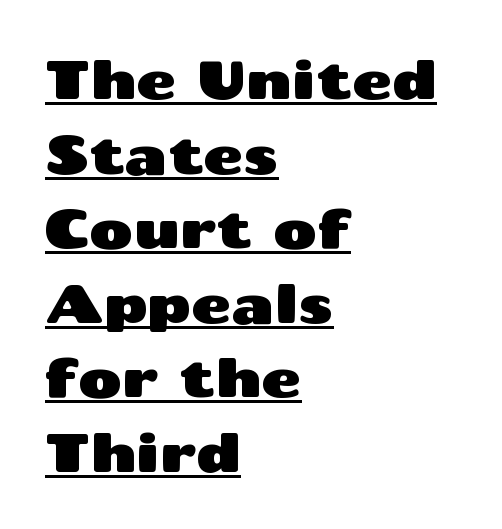
The gaps between neighbouring characters are ordinary and unremarkable. Style check: upright. Decoration check: the copy is underlined. Short and long lines alike share a common starting point at left.
